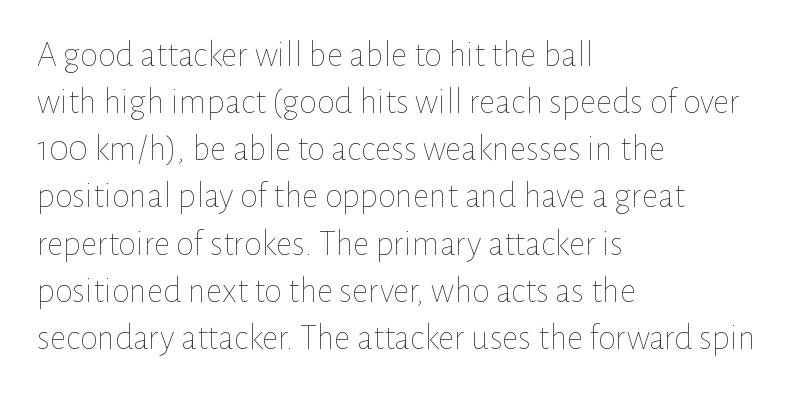
Looks like regular typesetting: each glyph gets only the width it needs. Line beginnings align vertically; line endings do not. Underline: absent. The horizontal fit of the characters is conventional and even. The typeface has the unassuming heft of standard copy or less. Posture: vertical.
